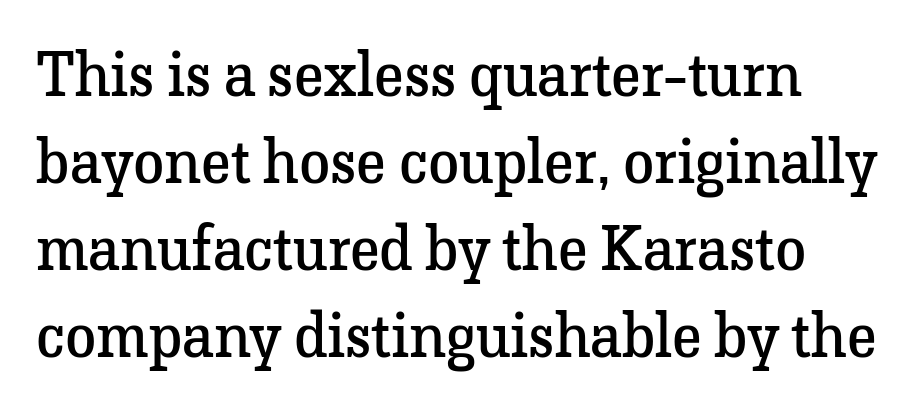
Stroke mass is kept to a normal reading level or below. When letters stand straight like this, we call the style roman or upright. Letterform terminals end in serifs throughout the passage. The letterforms sit shoulder to shoulder at normal distance. Letters rest on an invisible, unmarked baseline.
